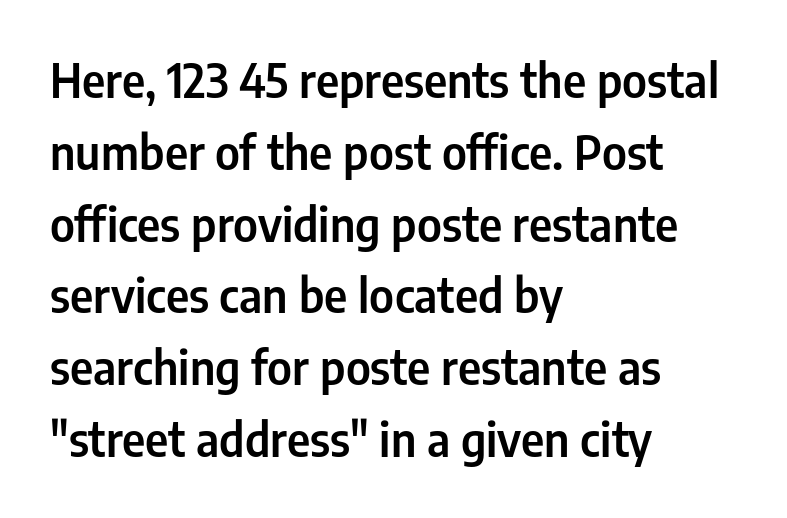
Serifs: no, the terminals of the letterforms are clean. The compositor pushed each line to the left boundary. A roman cut, with each character standing at attention. The area under the type is left untouched.
